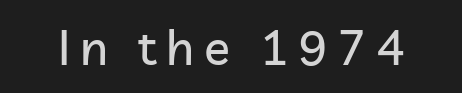
Q: Is the text italic (slanted)? A: No, it is upright.
Q: Is the typeface a serif or a sans-serif typeface? A: Sans-serif.
Q: Is the text underlined? A: No.
Q: Is the spacing between letters normal or unusually wide? A: Unusually wide.
Q: Width (condensed, normal, or wide)? A: Normal.
Q: Stroke contrast? A: Low.
Q: x-height? A: Medium.
Q: Monospaced? A: No.
